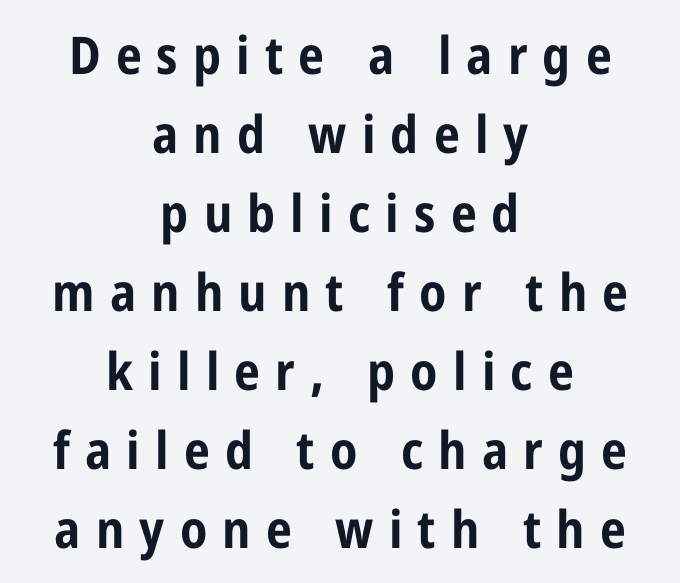
The image shows 52 px bold, condensed sans-serif type, upright; set centered, normal line spacing (1.52x), unusually wide letter spacing (+0.29 em), not underlined; low stroke contrast and a medium x-height.
